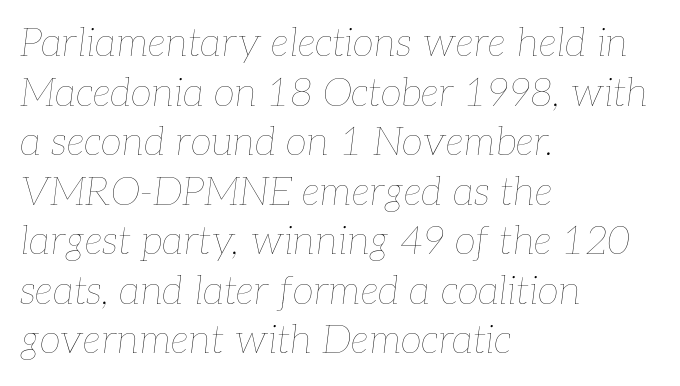
{"italic": "yes", "lean": "right", "slant_degrees": 7, "bold": "no", "weight": "thin", "width": "normal", "stroke_contrast": "low", "x_height": "medium", "monospaced": "no", "underline": "no", "align": "left", "line_spacing": "normal", "line_spacing_ratio": 1.27, "letter_spacing": "normal", "letter_spacing_em": 0.0, "glyph_px": 39}
